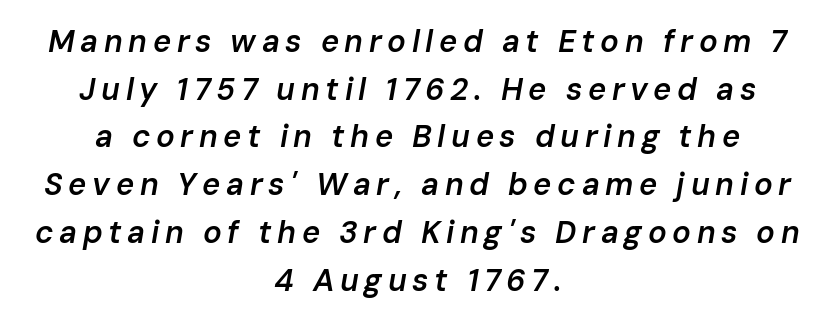
{"italic": "yes", "lean": "right", "slant_degrees": 10, "bold": "semi", "weight": "semibold", "width": "normal", "stroke_contrast": "low", "x_height": "medium", "monospaced": "no", "underline": "no", "align": "center", "line_spacing": "normal", "line_spacing_ratio": 1.54, "glyph_px": 31}
